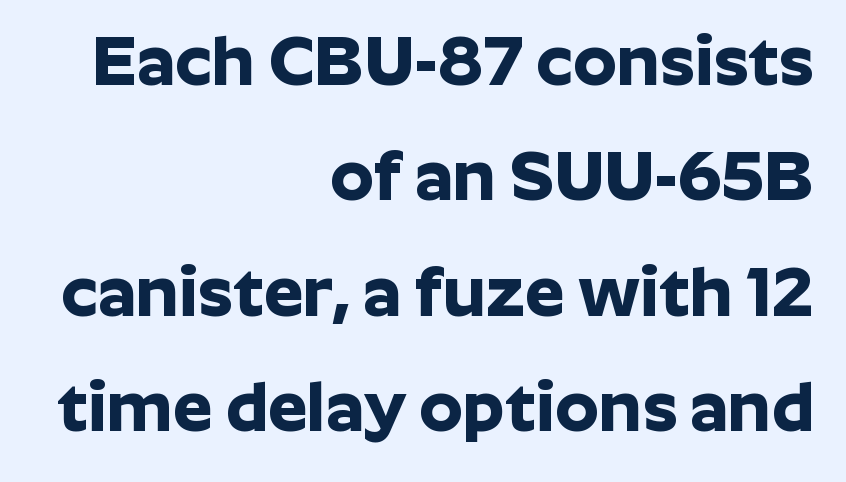
The image shows 70 px bold sans-serif type, upright; set right-aligned, normal line spacing (1.65x), normal letter spacing, not underlined; low stroke contrast and a medium x-height.
